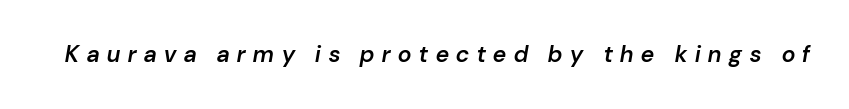
In terms of weight, the rendering is demibold, just under bold. Descender tails drop into unmarked territory. The typography opts for an oblique posture over an upright one. Loose tracking; the words dissolve into strings of separated letters.
